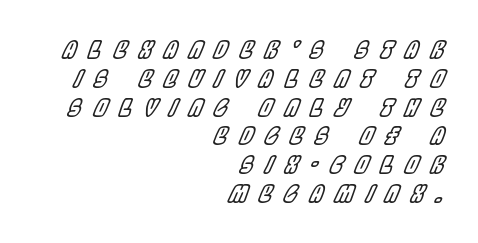
{"italic": "yes", "lean": "right", "slant_degrees": 22, "underline": "no", "align": "right", "line_spacing_ratio": 1.2, "letter_spacing": "wide", "letter_spacing_em": 0.49, "glyph_px": 24}
